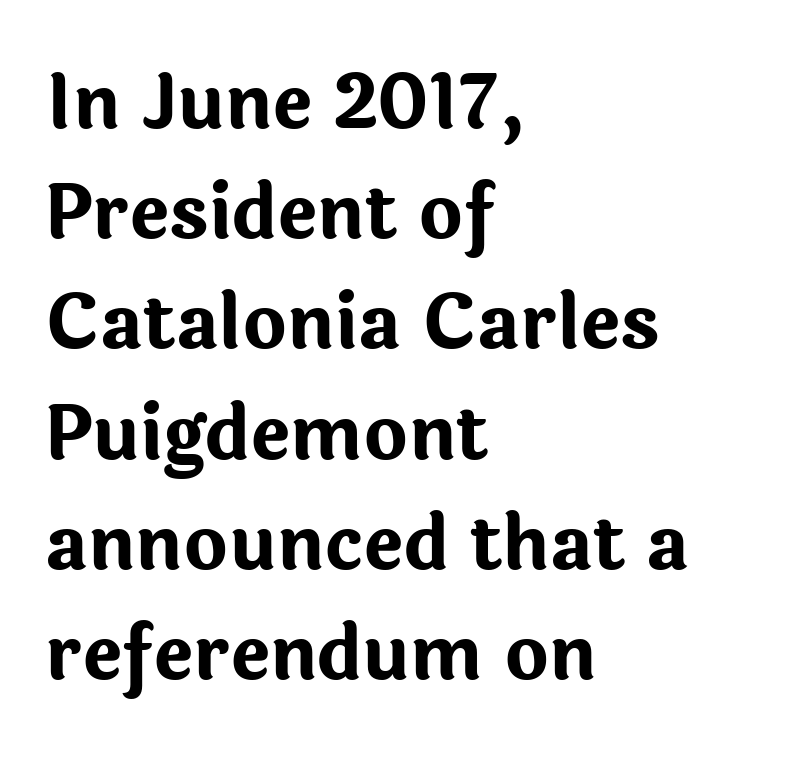
The lettering stays uniformly vertical, giving the passage a roman look. How are the letters spaced? Ordinarily, with no added tracking. Each row of text sits above clean, open space. If you measured baseline to baseline, you'd find a middling distance. Note the varied advance widths — an 'i' is clearly narrower than an 'm'.
